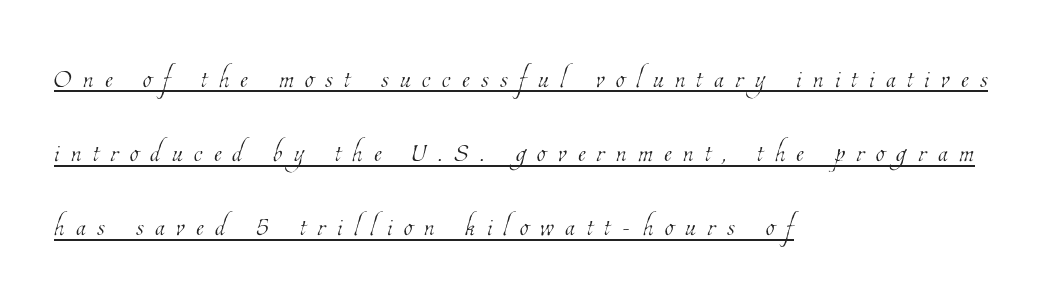
{"bold": "no", "weight": "thin", "width": "condensed", "stroke_contrast": "low", "x_height": "medium", "monospaced": "no", "underline": "yes", "align": "left", "line_spacing": "loose", "line_spacing_ratio": 2.06, "letter_spacing": "wide", "letter_spacing_em": 0.32, "glyph_px": 36}
